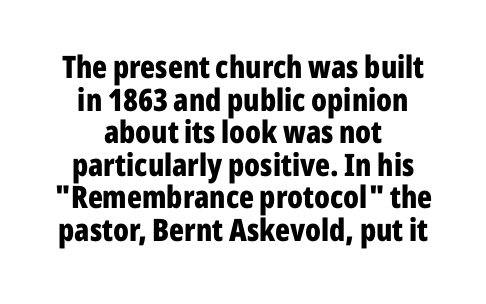
The image shows 31 px bold, condensed sans-serif type, upright; set centered, tight line spacing (1.05x), normal letter spacing, not underlined; low stroke contrast and a medium x-height.
